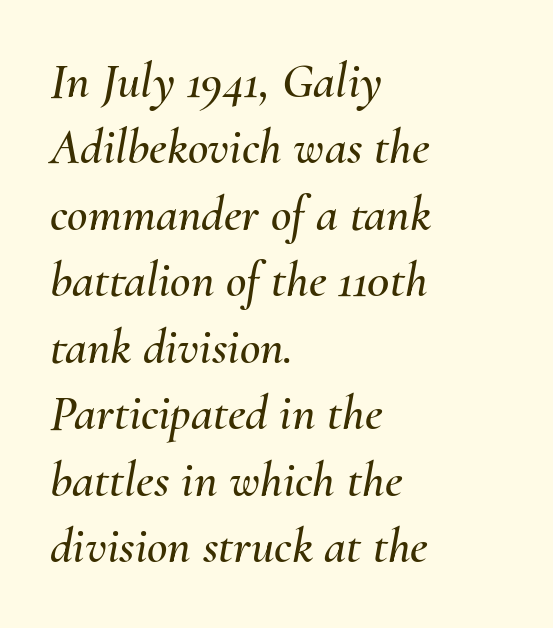
{"italic": "yes", "lean": "right", "slant_degrees": 10, "width": "normal", "stroke_contrast": "medium", "x_height": "small", "monospaced": "no", "underline": "no", "align": "left", "line_spacing": "normal", "line_spacing_ratio": 1.33, "letter_spacing": "normal", "letter_spacing_em": 0.0, "glyph_px": 50}
